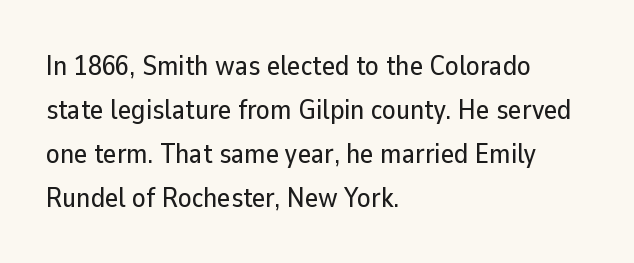
Q: Is the text italic (slanted)? A: No, it is upright.
Q: Is the typeface a serif or a sans-serif typeface? A: Sans-serif.
Q: Is the text underlined? A: No.
Q: How is the paragraph aligned? A: Left-aligned.
Q: Is the spacing between letters normal or unusually wide? A: Normal.
Q: Is the spacing between lines tight, normal or loose? A: Normal.
Q: Width (condensed, normal, or wide)? A: Normal.
Q: Stroke contrast? A: Low.
Q: x-height? A: Medium.
Q: Monospaced? A: No.
